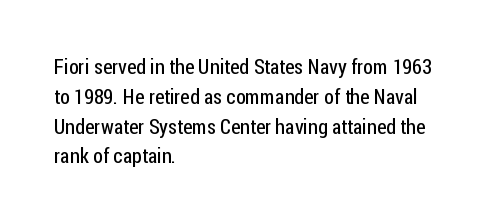
{"italic": "no", "bold": "no", "underline": "no", "align": "left", "line_spacing": "normal", "line_spacing_ratio": 1.42, "letter_spacing": "normal", "letter_spacing_em": 0.0, "glyph_px": 21}
